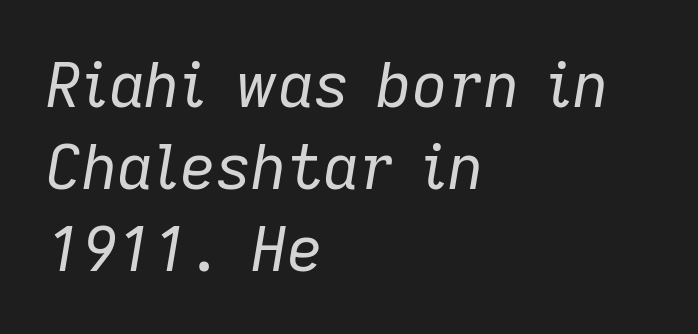
Vertical stems look standard width or narrower in stroke. Bare-footed words on every line. Here the designer chose a conventional face with non-uniform glyph widths. This sample uses plain, unmodified letter spacing. Is there much room between lines? A standard amount, neither cramped nor airy. A typesetter would mark this as italic.
